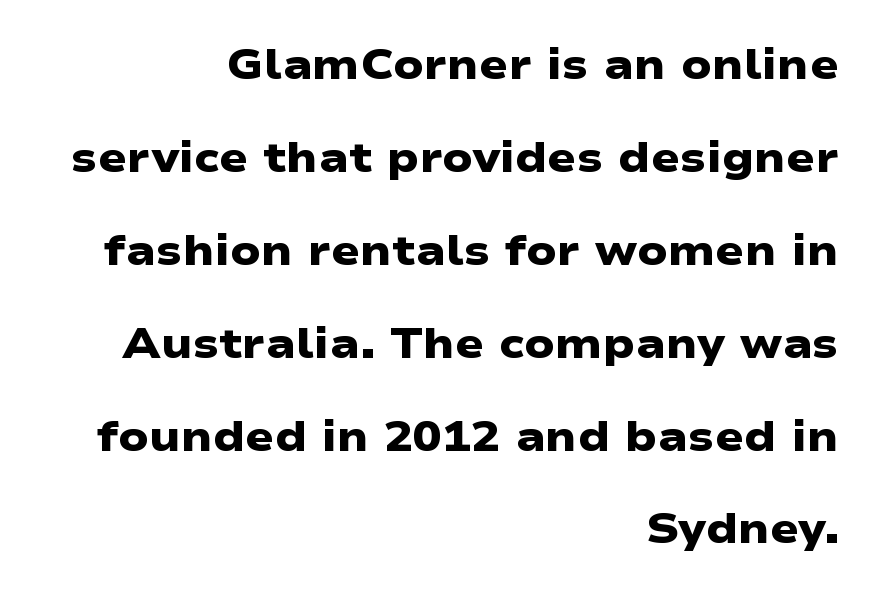
Examine the stroke ends and you'll find no serifs. The string is rendered with underlining switched off. Each new line begins a long way beneath the previous one. Honestly, the letter spacing is just normal — you wouldn't notice it.
